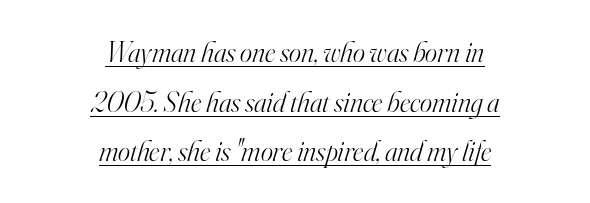
The image shows 29 px light serif type, italic (leaning right); set centered, line spacing 1.71x, normal letter spacing, underlined; high stroke contrast and a small x-height.
